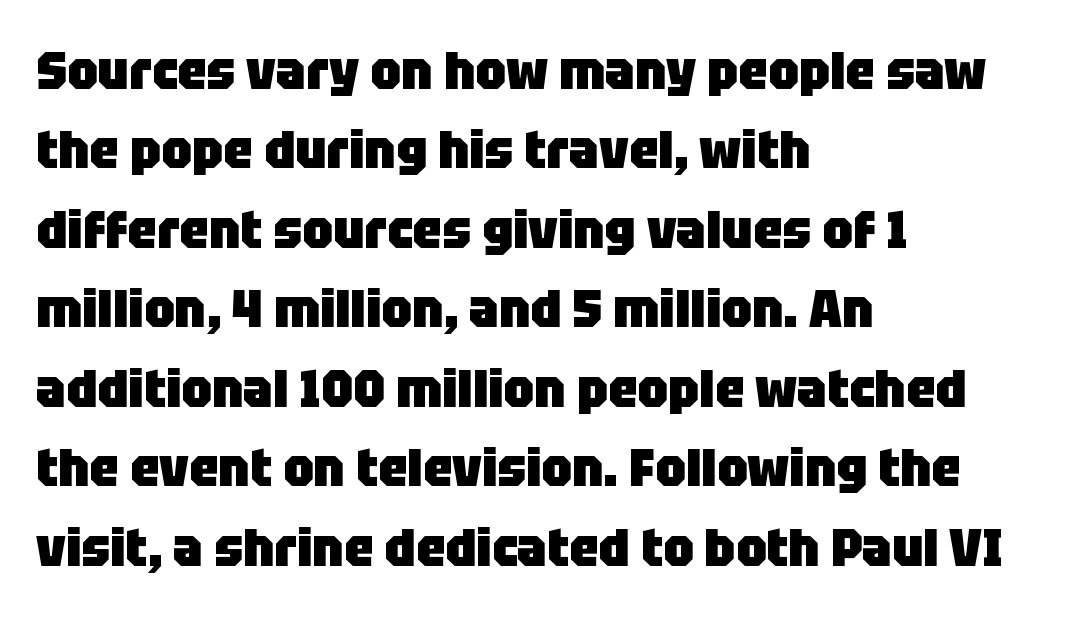
Q: Is the text bold? A: Yes.
Q: Is the text italic (slanted)? A: No, it is upright.
Q: Is the typeface a serif or a sans-serif typeface? A: Sans-serif.
Q: Is the text underlined? A: No.
Q: How is the paragraph aligned? A: Left-aligned.
Q: Is the spacing between letters normal or unusually wide? A: Normal.
Q: Is the spacing between lines tight, normal or loose? A: Normal.
Q: Width (condensed, normal, or wide)? A: Normal.
Q: Stroke contrast? A: Low.
Q: x-height? A: Large.
Q: Monospaced? A: No.
